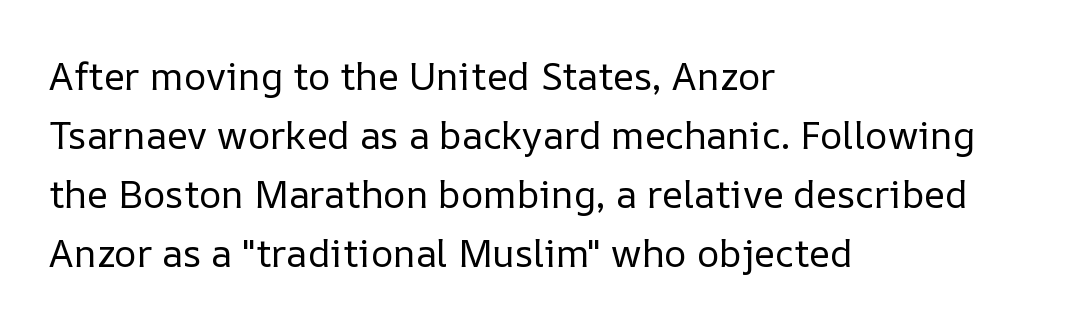
Q: Is the text bold? A: No.
Q: Is the text italic (slanted)? A: No, it is upright.
Q: Is the text underlined? A: No.
Q: How is the paragraph aligned? A: Left-aligned.
Q: Is the spacing between letters normal or unusually wide? A: Normal.
Q: Is the spacing between lines tight, normal or loose? A: Normal.
Q: Width (condensed, normal, or wide)? A: Normal.
Q: Stroke contrast? A: Low.
Q: x-height? A: Medium.
Q: Monospaced? A: No.
